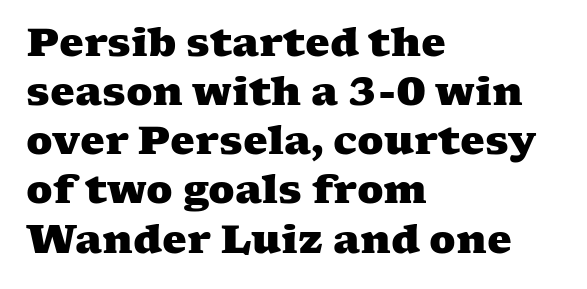
The image shows 39 px heavy, wide serif type; set left-aligned, normal line spacing (1.26x), normal letter spacing, not underlined; medium stroke contrast and a medium x-height.
